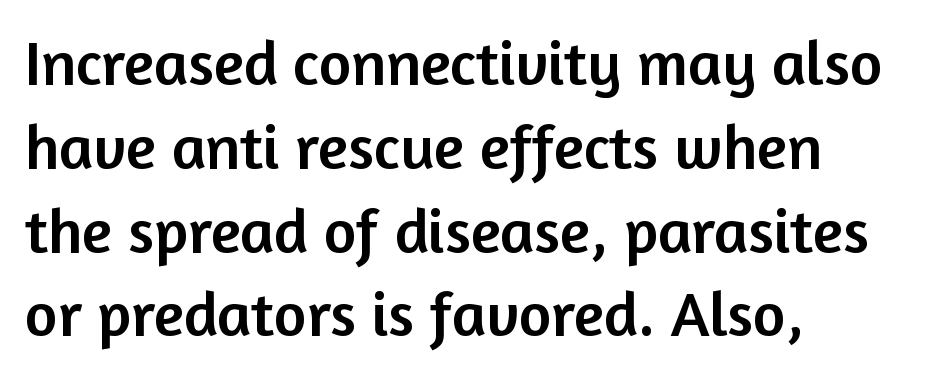
{"serif": "no", "italic": "no", "width": "normal", "stroke_contrast": "low", "x_height": "medium", "monospaced": "no", "underline": "no", "align": "left", "line_spacing": "normal", "line_spacing_ratio": 1.33, "letter_spacing": "normal", "letter_spacing_em": 0.0, "glyph_px": 63}
